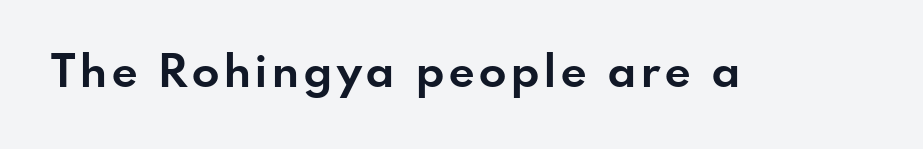
The letters are bold, with thick, heavy strokes. The passage shown is typed in a proportional face where columns would drift. Check where the strokes stop: nothing finishes them off — pure sans. Descenders are the only things crossing below the line. Notice how the stems are strictly vertical — no italics here.
